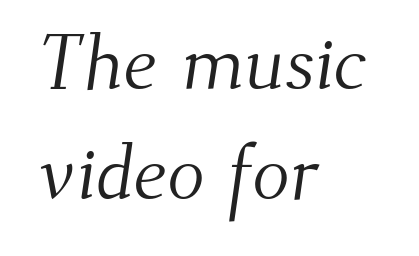
Q: Is the text bold? A: No.
Q: Is the typeface a serif or a sans-serif typeface? A: Serif.
Q: Is the text underlined? A: No.
Q: How is the paragraph aligned? A: Left-aligned.
Q: Is the spacing between letters normal or unusually wide? A: Normal.
Q: Is the spacing between lines tight, normal or loose? A: Normal.
Q: Width (condensed, normal, or wide)? A: Normal.
Q: Stroke contrast? A: Medium.
Q: x-height? A: Small.
Q: Monospaced? A: No.
